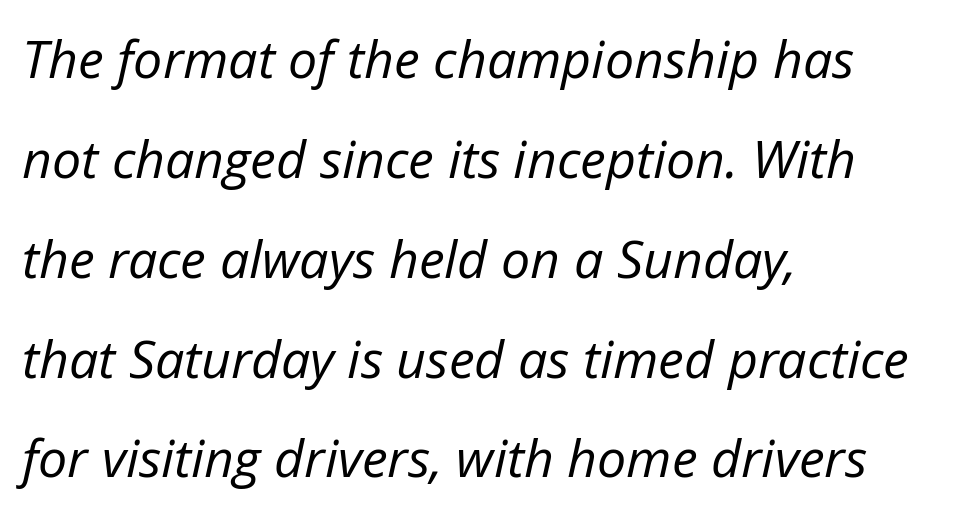
Q: Is the text bold? A: No.
Q: Is the text italic (slanted)? A: Yes, it leans right by about 12 degrees.
Q: Is the text underlined? A: No.
Q: How is the paragraph aligned? A: Left-aligned.
Q: Is the spacing between letters normal or unusually wide? A: Normal.
Q: Is the spacing between lines tight, normal or loose? A: Loose.
Q: Width (condensed, normal, or wide)? A: Normal.
Q: Stroke contrast? A: Low.
Q: x-height? A: Medium.
Q: Monospaced? A: No.
